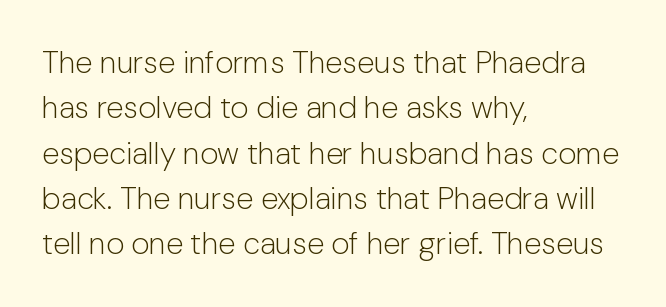
Q: Is the text bold? A: No.
Q: Is the text italic (slanted)? A: No, it is upright.
Q: Is the typeface a serif or a sans-serif typeface? A: Sans-serif.
Q: Is the text underlined? A: No.
Q: How is the paragraph aligned? A: Left-aligned.
Q: Is the spacing between letters normal or unusually wide? A: Normal.
Q: Is the spacing between lines tight, normal or loose? A: Normal.
Q: Width (condensed, normal, or wide)? A: Normal.
Q: Stroke contrast? A: Low.
Q: x-height? A: Medium.
Q: Monospaced? A: No.
